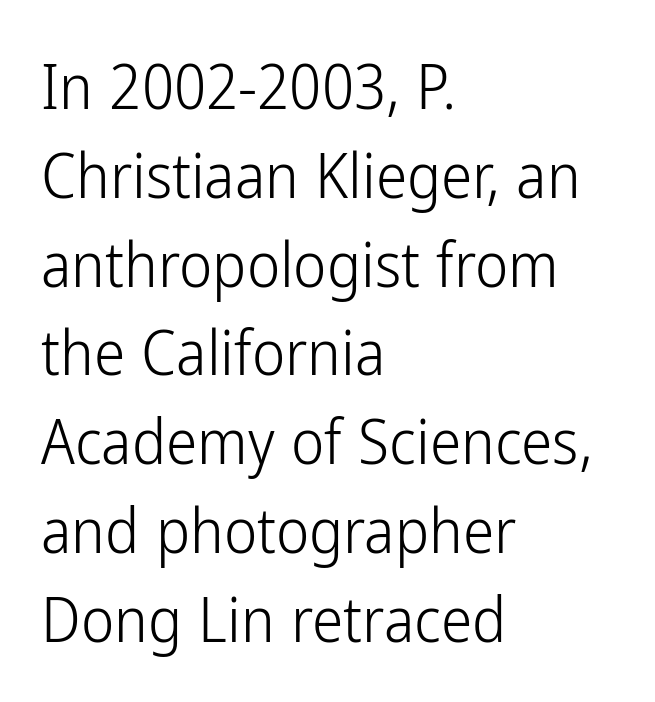
The image shows 63 px light, condensed sans-serif type, upright; set left-aligned, normal line spacing (1.41x), normal letter spacing, not underlined; low stroke contrast and a medium x-height.
